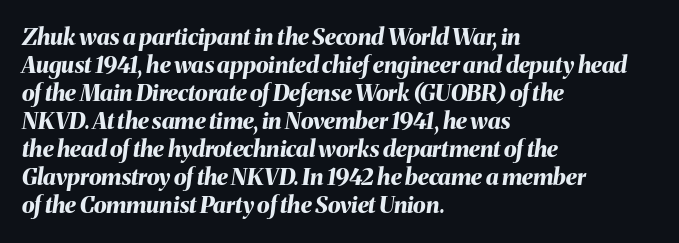
The image shows 23 px bold type, italic (leaning right); set left-aligned, line spacing 1.22x, normal letter spacing, not underlined.
